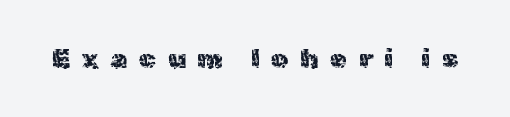
Every character sits straight up, as roman type does. Caption: expanded tracking, letters set apart. On a weight scale, this lands at 450 or below. Check under the words: just untouched page.
